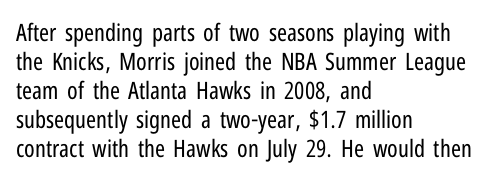
The image shows 24 px text type, upright; set left-aligned, line spacing 1.21x, normal letter spacing, not underlined.
